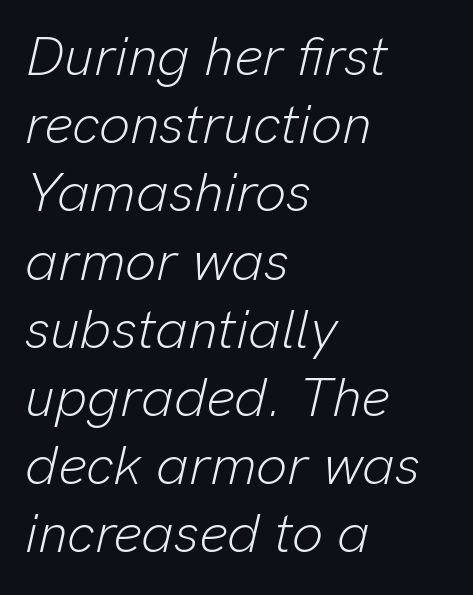
Q: Is the text bold? A: No.
Q: Is the text italic (slanted)? A: Yes, it leans right by about 13 degrees.
Q: Is the text underlined? A: No.
Q: How is the paragraph aligned? A: Left-aligned.
Q: Is the spacing between letters normal or unusually wide? A: Normal.
Q: Width (condensed, normal, or wide)? A: Normal.
Q: Stroke contrast? A: Low.
Q: x-height? A: Medium.
Q: Monospaced? A: No.
